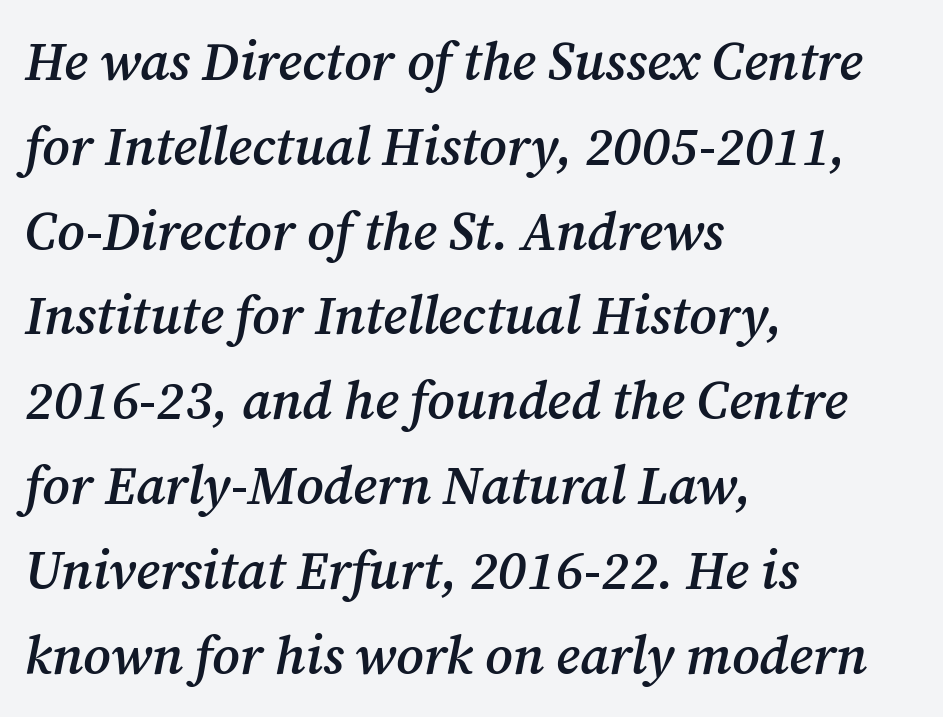
The type is set solid horizontally, with unmodified tracking. The characters look somewhat weighty, a semibold short of true bold. Each letter keeps its own natural width here, so spacing adapts to shape. Glance below the letters and you will spot only blank space. Students, observe: this is what conventionally led text looks like.
